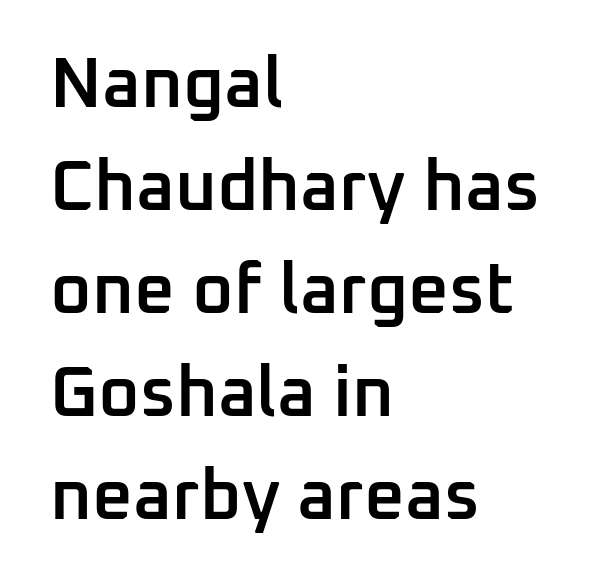
The image shows 71 px semibold sans-serif type, upright; set left-aligned, normal line spacing (1.45x), normal letter spacing, not underlined; low stroke contrast and a medium x-height.
